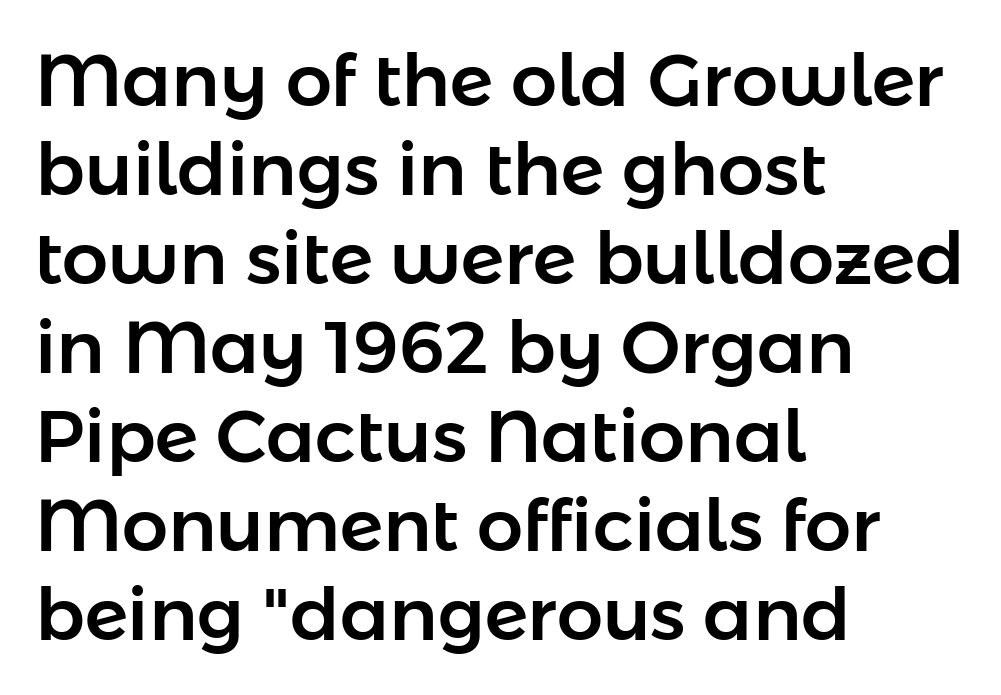
The text was rendered using a sans face with plain stroke endings. You could not count columns in this text — the font is proportionally spaced. Upright lettering throughout. The rendering anchors every line to the left-hand side. The words here are not underlined.
